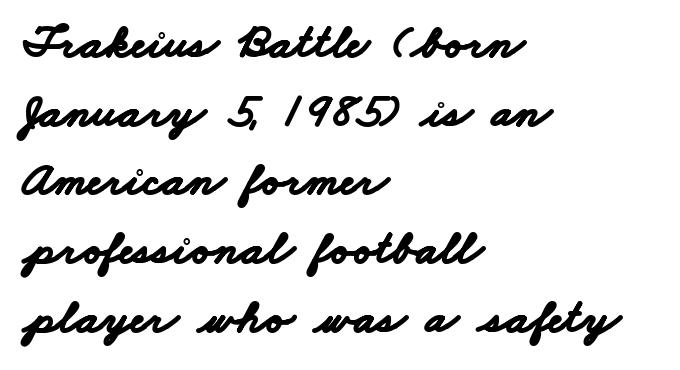
Q: Is the text bold? A: Yes.
Q: Is the typeface a serif or a sans-serif typeface? A: Sans-serif.
Q: Is the text underlined? A: No.
Q: How is the paragraph aligned? A: Left-aligned.
Q: Is the spacing between letters normal or unusually wide? A: Normal.
Q: Is the spacing between lines tight, normal or loose? A: Normal.
Q: Width (condensed, normal, or wide)? A: Wide.
Q: Stroke contrast? A: Low.
Q: x-height? A: Small.
Q: Monospaced? A: No.
